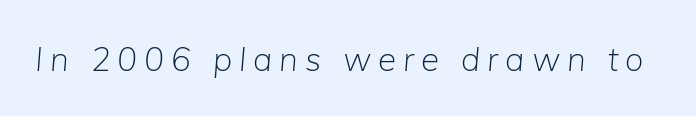
The image shows 33 px light type, italic (leaning right); set unusually wide letter spacing (+0.21 em), not underlined; low stroke contrast and a medium x-height.
